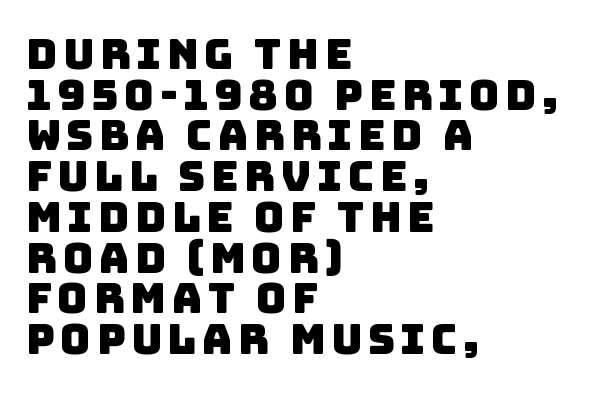
The lines are quadded left. Does the type have serifs? No, each stem ends abruptly. The specimen omits any rule beneath the text block's lines. Cramped leading. The letters advance in unequal steps, a hallmark of proportional type.
